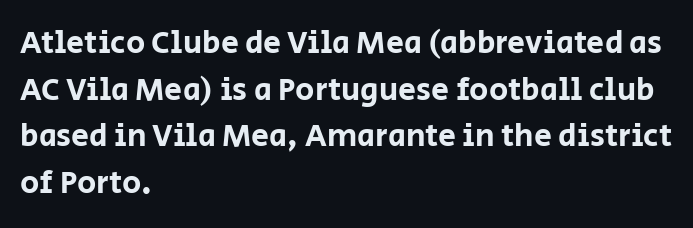
{"serif": "no", "italic": "no", "width": "normal", "stroke_contrast": "low", "x_height": "large", "monospaced": "no", "underline": "no", "align": "left", "line_spacing": "normal", "line_spacing_ratio": 1.46, "letter_spacing": "normal", "letter_spacing_em": 0.0, "glyph_px": 32}
